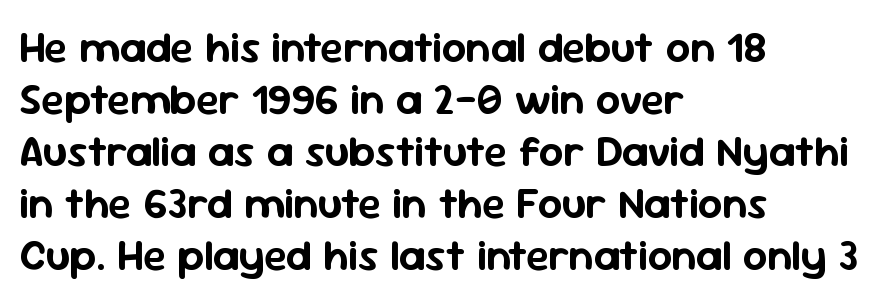
Does the lettering tilt? It doesn't — this is upright. Which margin do the lines hug? The left one — the right edge is uneven. The gaps between neighbouring characters are ordinary and unremarkable. Rule under the text: the space is simply empty.
